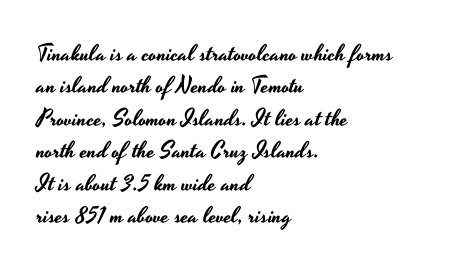
Rule under the text: the space is simply empty. Glyph-to-glyph distance matches everyday printed text. This block has exactly the height ordinary leading produces. Teacher's note: observe the even left margin — that is flush-left alignment.
